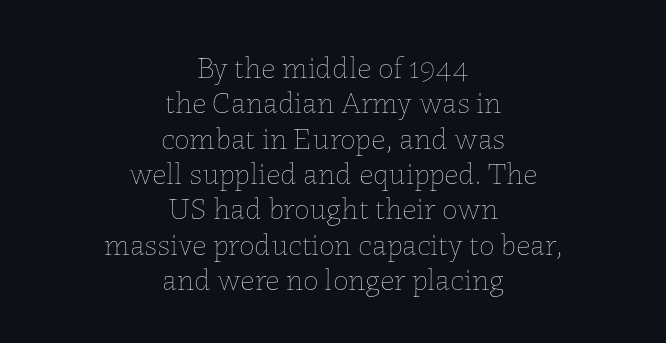
{"italic": "no", "bold": "no", "weight": "thin", "width": "normal", "stroke_contrast": "low", "x_height": "medium", "monospaced": "no", "underline": "no", "align": "center", "line_spacing": "tight", "line_spacing_ratio": 1.14, "letter_spacing": "normal", "letter_spacing_em": 0.0, "glyph_px": 31}
